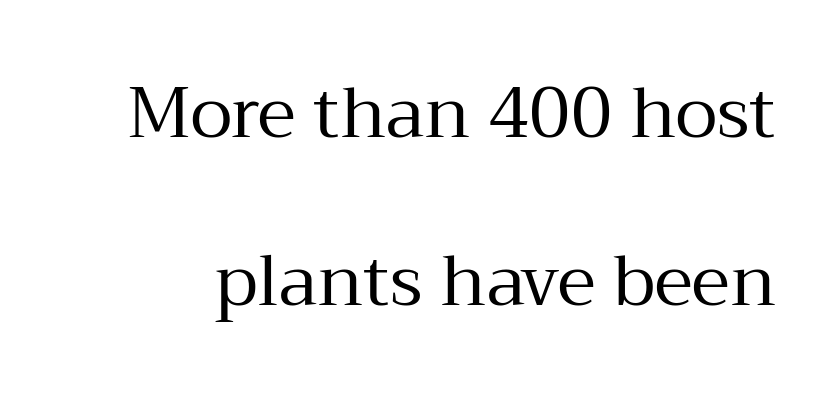
You could not count columns in this text — the font is proportionally spaced. No letter is thick-stroked: the sample isn't bold. Letter spacing: default. The space beneath each line is pristine and unruled.
